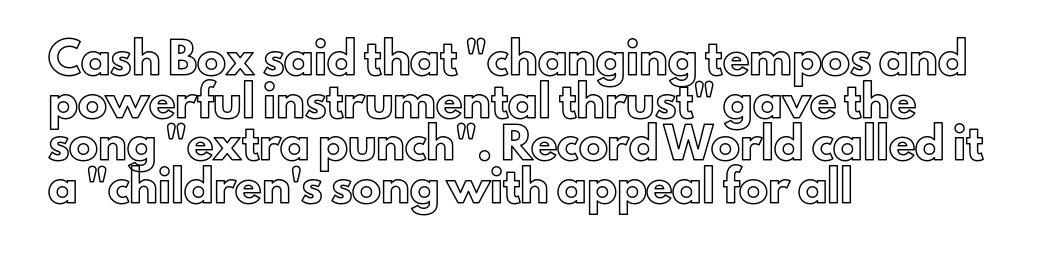
The image shows 29 px text type, upright; set left-aligned, normal line spacing (1.47x), normal letter spacing, not underlined; a small x-height.
